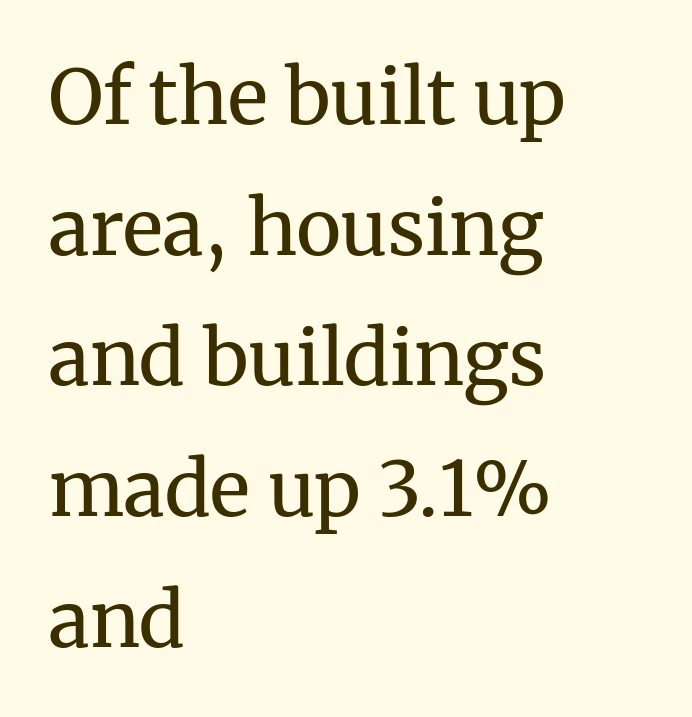
Descenders hang freely into open space. Stroke terminals: seriffed. This sample is left-justified, so line endings fall wherever the words run out. Here the designer chose a conventional face with non-uniform glyph widths. Does the lettering tilt? It doesn't — this is upright. This sample uses plain, unmodified letter spacing.
